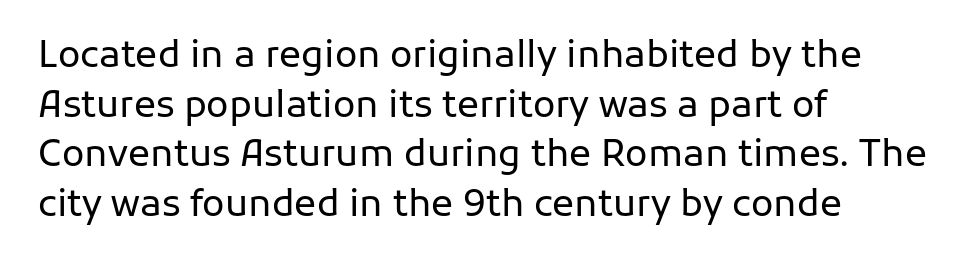
{"serif": "no", "italic": "no", "bold": "no", "weight": "regular", "width": "normal", "stroke_contrast": "low", "x_height": "medium", "monospaced": "no", "underline": "no", "align": "left", "line_spacing": "normal", "line_spacing_ratio": 1.34, "letter_spacing": "normal", "letter_spacing_em": 0.0, "glyph_px": 37}
